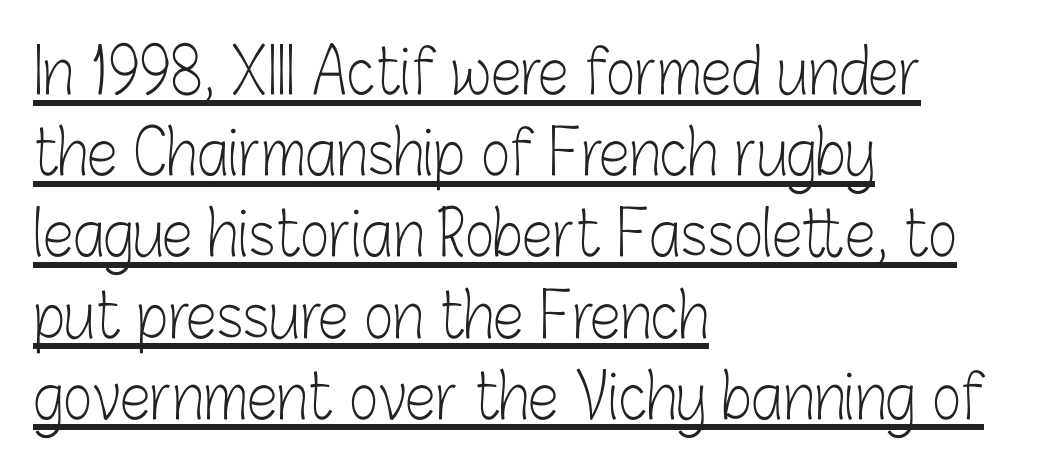
{"serif": "no", "italic": "no", "bold": "no", "weight": "light", "width": "condensed", "stroke_contrast": "low", "x_height": "medium", "monospaced": "no", "underline": "yes", "align": "left", "line_spacing": "normal", "line_spacing_ratio": 1.31, "letter_spacing": "normal", "letter_spacing_em": 0.0, "glyph_px": 62}
